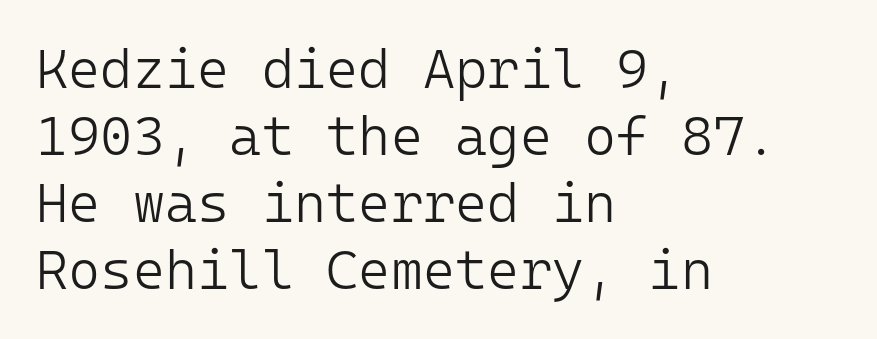
Q: Is the text bold? A: No.
Q: Is the text italic (slanted)? A: No, it is upright.
Q: Is the typeface a serif or a sans-serif typeface? A: Sans-serif.
Q: Is the text underlined? A: No.
Q: How is the paragraph aligned? A: Left-aligned.
Q: Is the spacing between letters normal or unusually wide? A: Normal.
Q: Width (condensed, normal, or wide)? A: Normal.
Q: Stroke contrast? A: Low.
Q: x-height? A: Medium.
Q: Monospaced? A: Yes.
